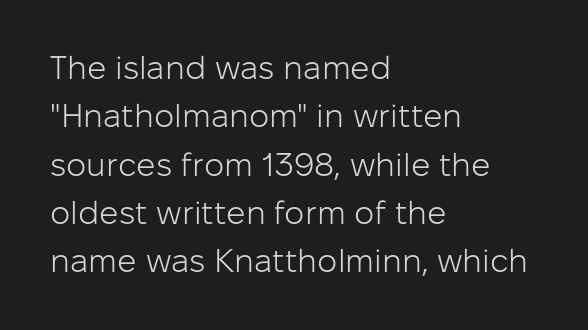
The image shows 32 px light sans-serif type, upright; set left-aligned, normal line spacing (1.51x), normal letter spacing, not underlined; low stroke contrast and a medium x-height.
